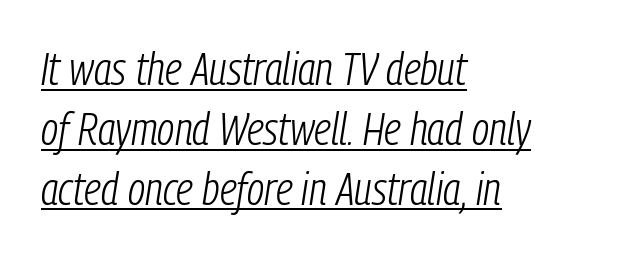
{"italic": "yes", "lean": "right", "slant_degrees": 9, "bold": "no", "weight": "light", "width": "condensed", "stroke_contrast": "low", "x_height": "medium", "monospaced": "no", "underline": "yes", "align": "left", "line_spacing": "normal", "line_spacing_ratio": 1.33, "letter_spacing": "normal", "letter_spacing_em": 0.0, "glyph_px": 45}
